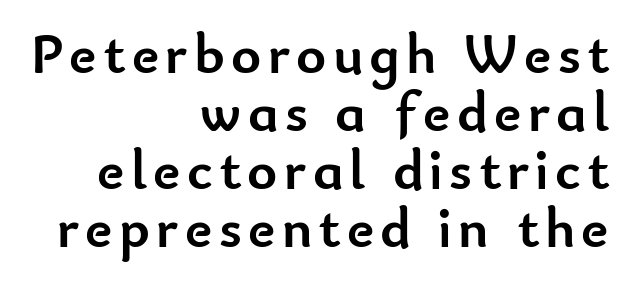
The image shows 57 px semibold sans-serif type, upright; set right-aligned, tight line spacing (1.02x), not underlined; low stroke contrast and a small x-height.
